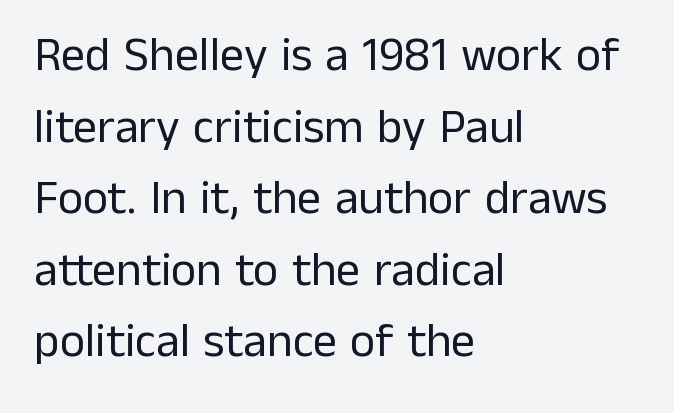
Q: Is the text bold? A: No.
Q: Is the text italic (slanted)? A: No, it is upright.
Q: Is the typeface a serif or a sans-serif typeface? A: Sans-serif.
Q: Is the text underlined? A: No.
Q: How is the paragraph aligned? A: Left-aligned.
Q: Is the spacing between letters normal or unusually wide? A: Normal.
Q: Is the spacing between lines tight, normal or loose? A: Normal.
Q: Width (condensed, normal, or wide)? A: Normal.
Q: Stroke contrast? A: Low.
Q: x-height? A: Medium.
Q: Monospaced? A: No.
